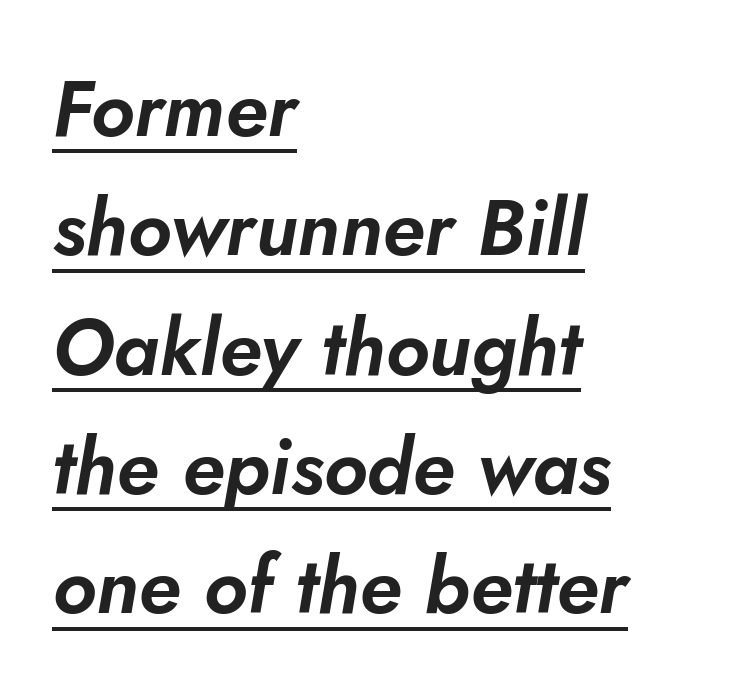
The image shows 78 px text type, italic (leaning right); set left-aligned, normal line spacing (1.53x), normal letter spacing, underlined; low stroke contrast and a small x-height.
